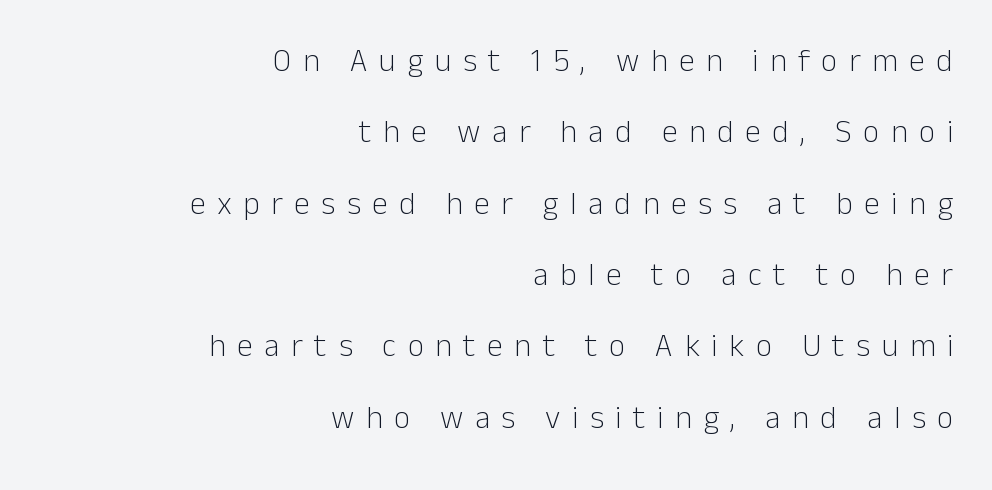
{"serif": "no", "italic": "no", "bold": "no", "weight": "light", "width": "normal", "stroke_contrast": "low", "x_height": "medium", "monospaced": "no", "underline": "no", "align": "right", "line_spacing": "loose", "line_spacing_ratio": 2.23, "letter_spacing": "wide", "letter_spacing_em": 0.36, "glyph_px": 32}
